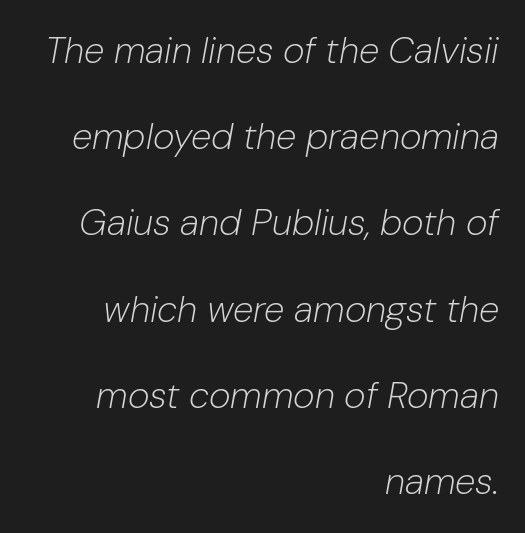
The image shows 37 px light type, italic (leaning right); set right-aligned, loose line spacing (2.33x), normal letter spacing, not underlined; low stroke contrast and a medium x-height.
